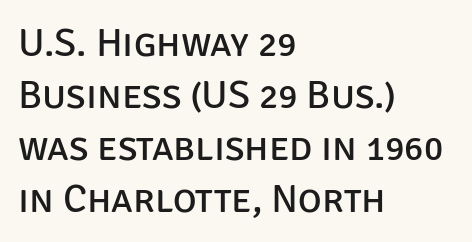
{"serif": "no", "italic": "no", "bold": "no", "weight": "regular", "width": "normal", "stroke_contrast": "low", "x_height": "large", "monospaced": "no", "underline": "no", "align": "left", "line_spacing": "normal", "line_spacing_ratio": 1.3, "letter_spacing": "normal", "letter_spacing_em": 0.0, "glyph_px": 40}
